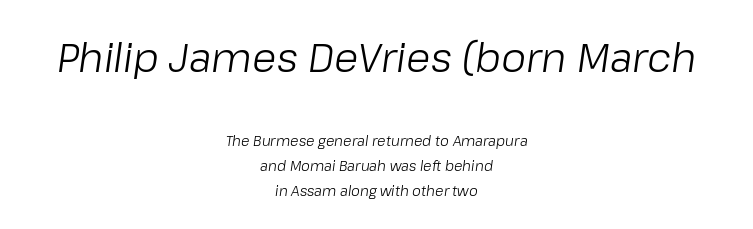
Q: Is the text bold? A: No.
Q: Is the text italic (slanted)? A: Yes, it leans right by about 8 degrees.
Q: Is the text underlined? A: No.
Q: How is the paragraph aligned? A: Centered.
Q: Is the spacing between letters normal or unusually wide? A: Normal.
Q: Which block of text is set in a larger size, the first (top) or the second (bottom)? A: The first (top) one.
Q: Width (condensed, normal, or wide)? A: Normal.
Q: Stroke contrast? A: Low.
Q: x-height? A: Medium.
Q: Monospaced? A: No.
